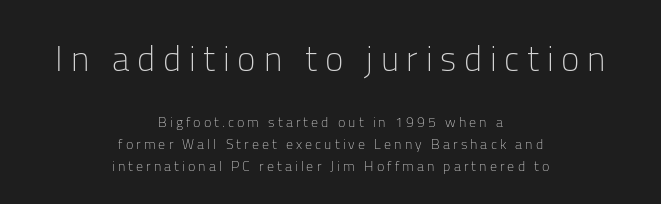
Look at the tracking — it's clearly loosened, letters drifting apart. Nope, not italic — everything's standing straight. Summary of weight: not heavy and not bold. Each row of text sits above clean, open space. Is the block centered? Yes — each line is placed symmetrically about the middle.
